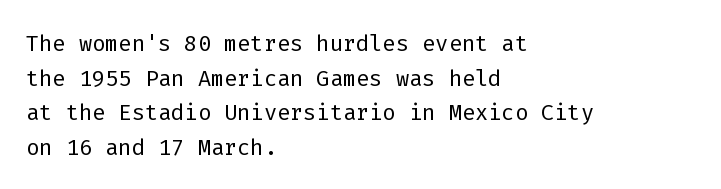
{"serif": "no", "italic": "no", "bold": "no", "weight": "light", "width": "normal", "stroke_contrast": "low", "x_height": "medium", "monospaced": "yes", "underline": "no", "align": "left", "line_spacing": "tight", "line_spacing_ratio": 1.12, "letter_spacing": "normal", "letter_spacing_em": 0.0, "glyph_px": 31}
